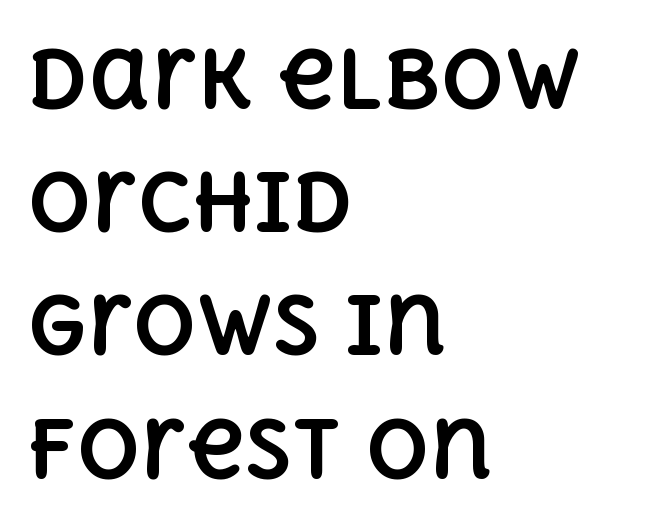
The image shows 79 px bold type, upright; set left-aligned, normal line spacing (1.56x), normal letter spacing, not underlined; a large x-height.
